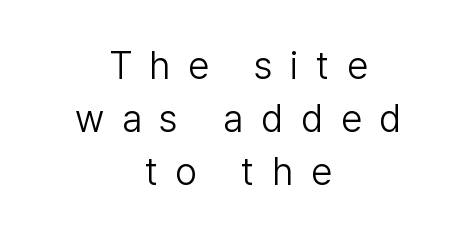
The image shows 38 px light sans-serif type, upright; set centered, normal line spacing (1.39x), unusually wide letter spacing (+0.47 em), not underlined; low stroke contrast and a medium x-height.
